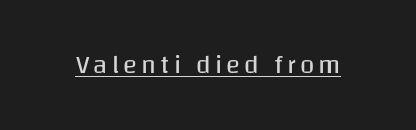
{"italic": "no", "bold": "no", "underline": "yes", "glyph_px": 26}
